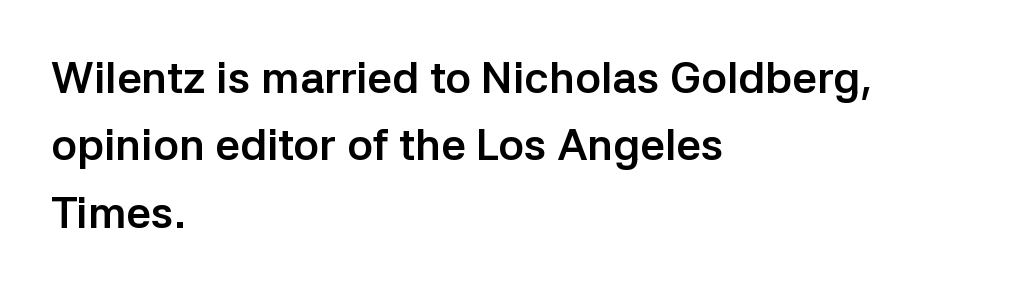
The image shows 44 px semibold sans-serif type, upright; set left-aligned, normal line spacing (1.53x), normal letter spacing, not underlined; low stroke contrast and a medium x-height.
